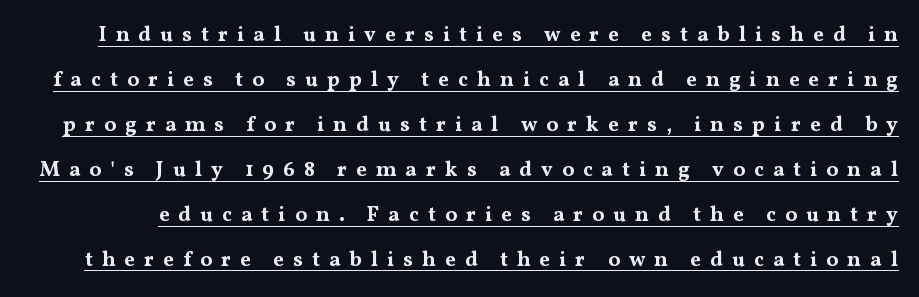
The image shows 21 px bold type, upright; set loose line spacing (2.14x), unusually wide letter spacing (+0.43 em), underlined.
